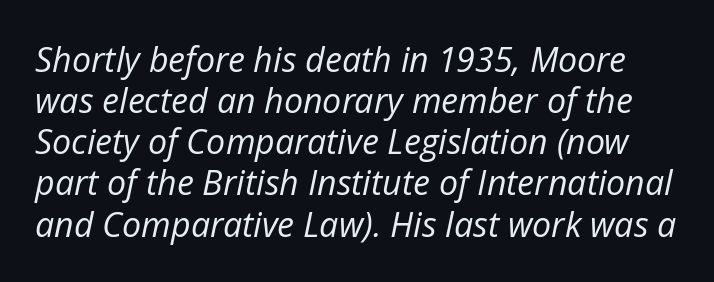
The image shows 34 px regular-weight type, italic (leaning right); set line spacing 1.21x, normal letter spacing, not underlined; low stroke contrast and a medium x-height.
